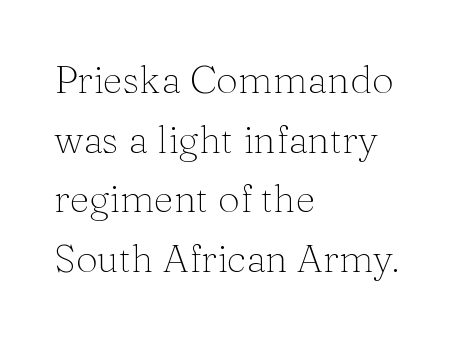
Q: Is the text bold? A: No.
Q: Is the text italic (slanted)? A: No, it is upright.
Q: Is the typeface a serif or a sans-serif typeface? A: Serif.
Q: Is the text underlined? A: No.
Q: How is the paragraph aligned? A: Left-aligned.
Q: Is the spacing between letters normal or unusually wide? A: Normal.
Q: Is the spacing between lines tight, normal or loose? A: Normal.
Q: Width (condensed, normal, or wide)? A: Normal.
Q: Stroke contrast? A: Medium.
Q: x-height? A: Medium.
Q: Monospaced? A: No.
